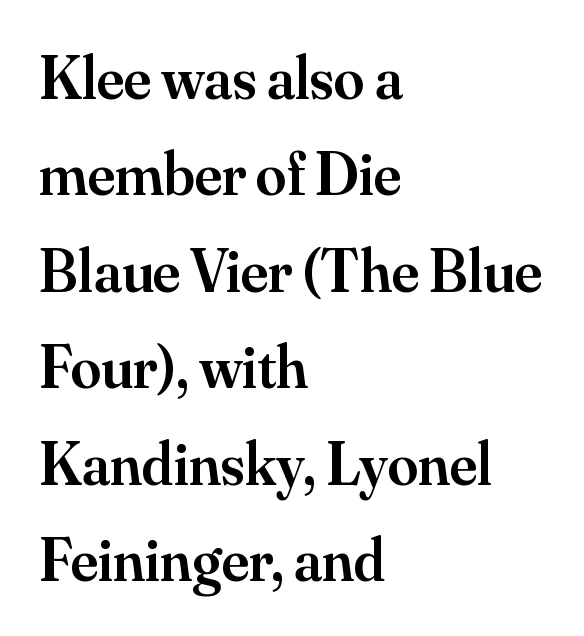
{"serif": "yes", "italic": "no", "bold": "semi", "weight": "semibold", "width": "normal", "stroke_contrast": "medium", "x_height": "small", "monospaced": "no", "underline": "no", "align": "left", "line_spacing": "normal", "line_spacing_ratio": 1.58, "letter_spacing": "normal", "letter_spacing_em": 0.0, "glyph_px": 61}
